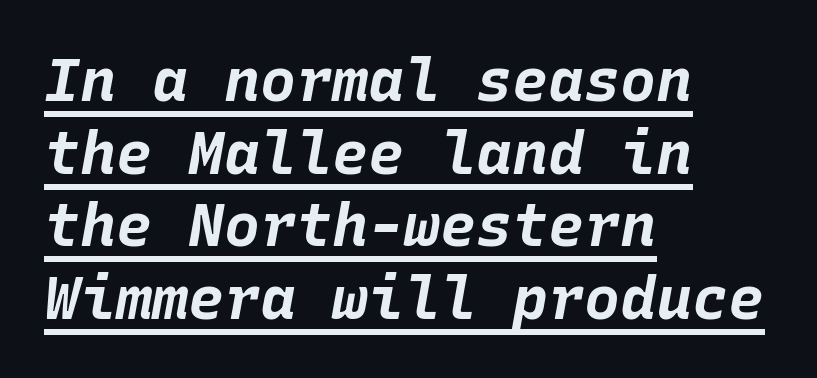
The image shows 60 px bold type, italic (leaning right), monospaced; set left-aligned, line spacing 1.21x, normal letter spacing, underlined; low stroke contrast and a large x-height.
